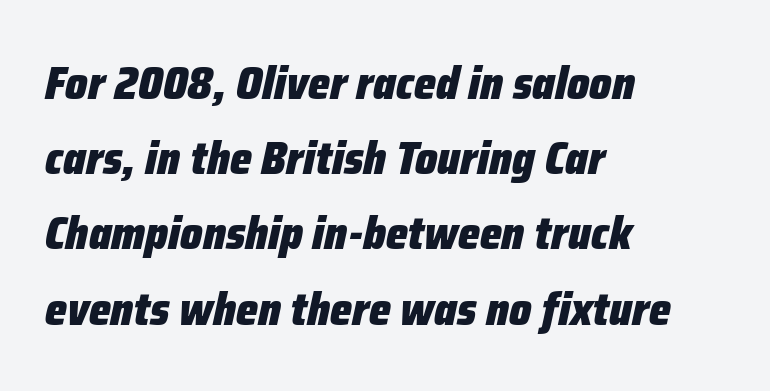
The axis of the letterforms is tilted away from vertical. Nobody drew a line under any word here. The tracking reads as untouched default to a designer's eye. A classic flush-left, rag-right setting is used for this passage. The rows are spaced the way most documents space them.
